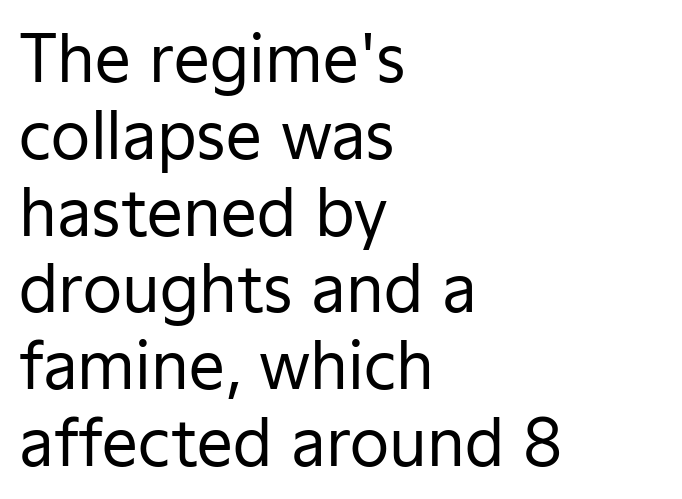
{"serif": "no", "italic": "no", "bold": "no", "weight": "regular", "width": "normal", "stroke_contrast": "low", "x_height": "medium", "monospaced": "no", "underline": "no", "align": "left", "line_spacing_ratio": 1.2, "letter_spacing": "normal", "letter_spacing_em": 0.0, "glyph_px": 64}
